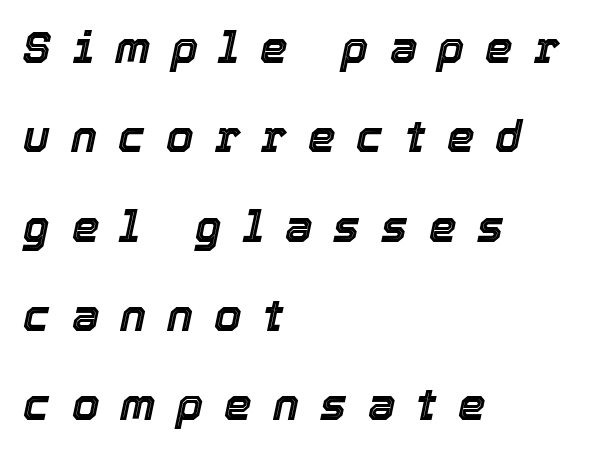
Does the lettering tilt? It does — this is italic. The line-height multiplier appears high, well above default. Character widths vary here, with narrow letters taking less room than wide ones. A classic flush-left, rag-right setting is used for this passage.
